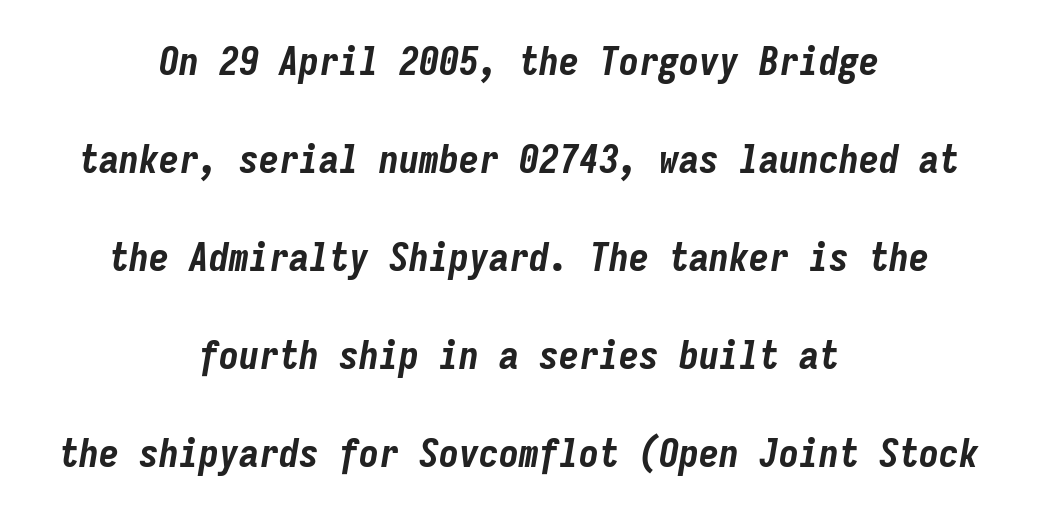
Every character here occupies the same horizontal width, giving the sample a typewriter-like rhythm. If you drew a line through each stem, it would be angled. Loosely led — the rows are spread out. The horizontal fit of the characters is conventional and even. Both edges are ragged and mirror each other, which tells us the setting is centered.
